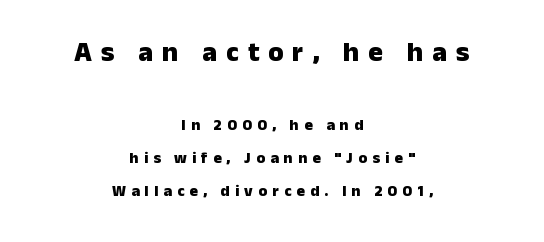
{"serif": "no", "italic": "no", "bold": "yes", "weight": "heavy", "width": "normal", "stroke_contrast": "low", "x_height": "medium", "monospaced": "no", "underline": "no", "align": "center", "line_spacing": "loose", "line_spacing_ratio": 2.08, "letter_spacing": "wide", "letter_spacing_em": 0.32, "larger_block": "first", "size_ratio": 1.75, "glyph_px": 28}
